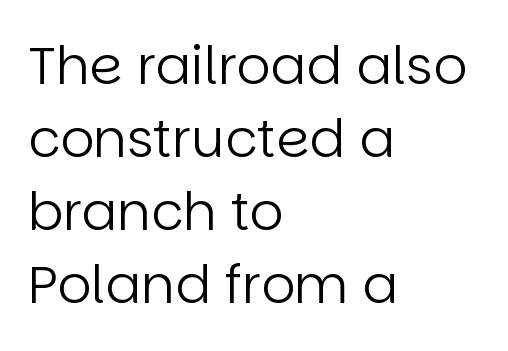
{"serif": "no", "italic": "no", "bold": "no", "weight": "regular", "width": "normal", "stroke_contrast": "low", "x_height": "large", "monospaced": "no", "underline": "no", "align": "left", "line_spacing": "normal", "line_spacing_ratio": 1.38, "letter_spacing": "normal", "letter_spacing_em": 0.0, "glyph_px": 53}
